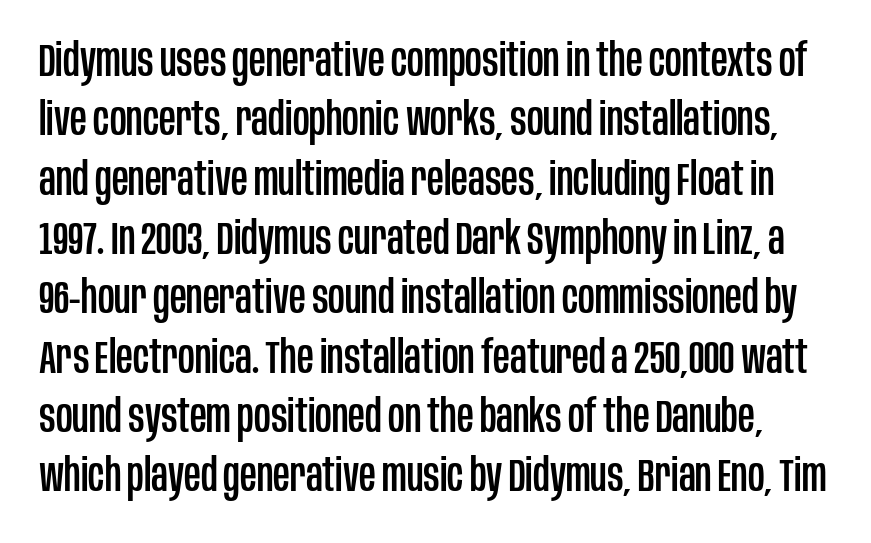
Unlike italic type, these characters show no tilt at all. The face used here is a sans, in the tradition of grotesques and geometrics. Only glyphs here, with clear space below each row. The face used here is rendered with its standard letterfit. The rendering uses natural spacing where letterforms have individual widths. The rendering uses a moderate line-height, typical for paragraphs.
